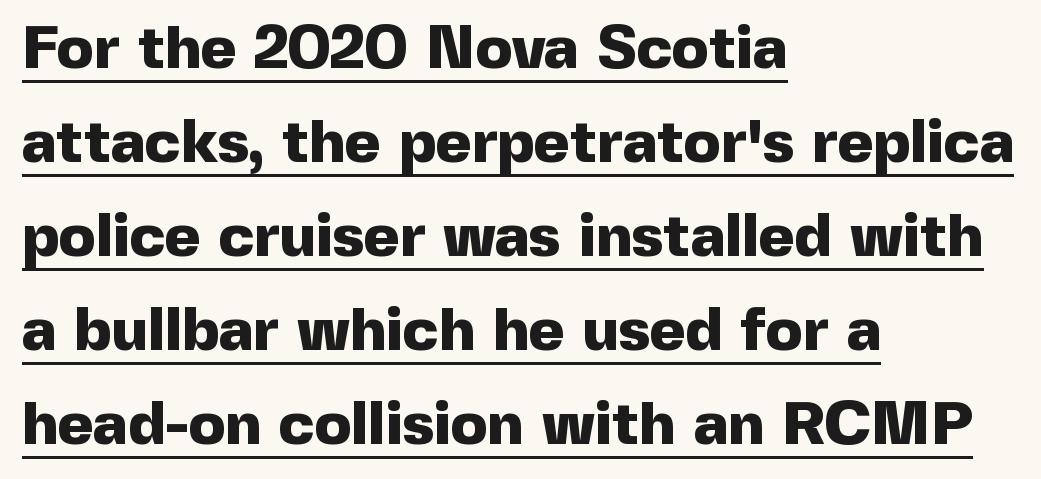
The image shows 61 px heavy sans-serif type, upright; set left-aligned, normal line spacing (1.54x), normal letter spacing, underlined; a medium x-height.
